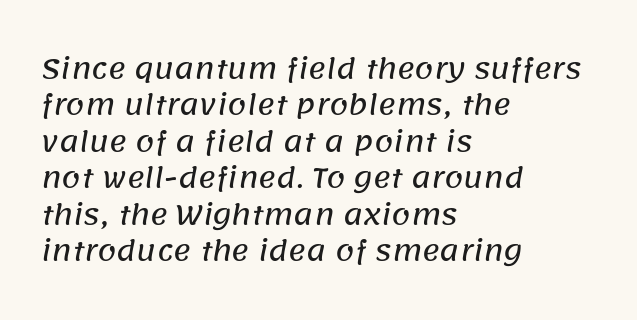
Q: Is the text underlined? A: No.
Q: How is the paragraph aligned? A: Left-aligned.
Q: Is the spacing between letters normal or unusually wide? A: Normal.
Q: Is the spacing between lines tight, normal or loose? A: Normal.
